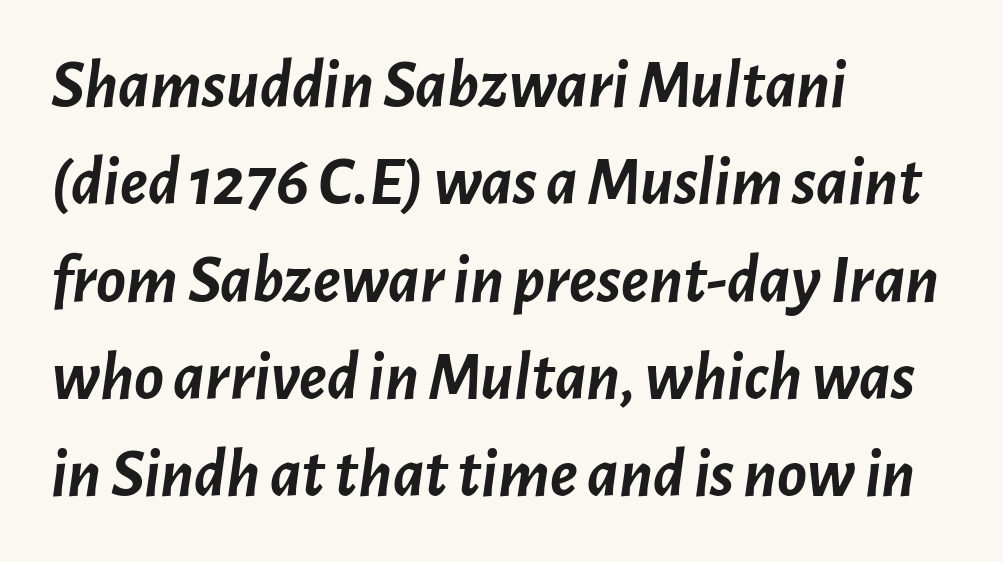
The image shows 69 px semibold type, italic (leaning right); set left-aligned, normal line spacing (1.41x), normal letter spacing, not underlined; low stroke contrast and a medium x-height.
